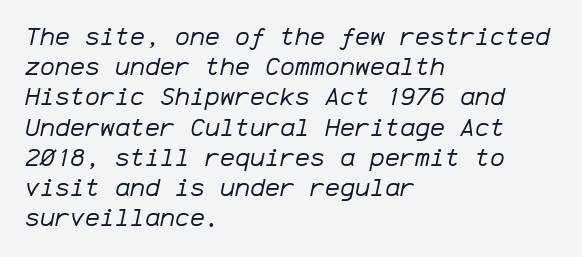
{"italic": "yes", "lean": "right", "slant_degrees": 12, "bold": "no", "underline": "no", "align": "left", "line_spacing_ratio": 1.21, "letter_spacing": "normal", "letter_spacing_em": 0.0, "glyph_px": 25}
